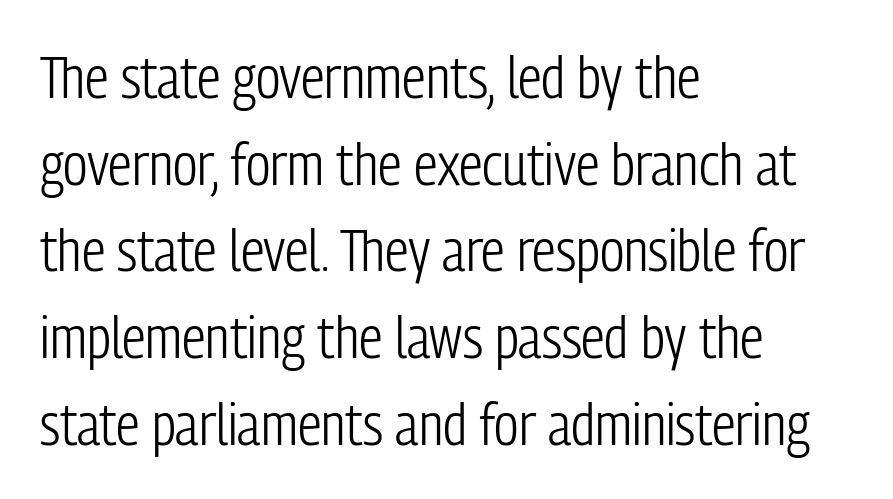
The image shows 59 px light, condensed sans-serif type, upright; set left-aligned, normal line spacing (1.47x), normal letter spacing, not underlined; low stroke contrast and a medium x-height.
